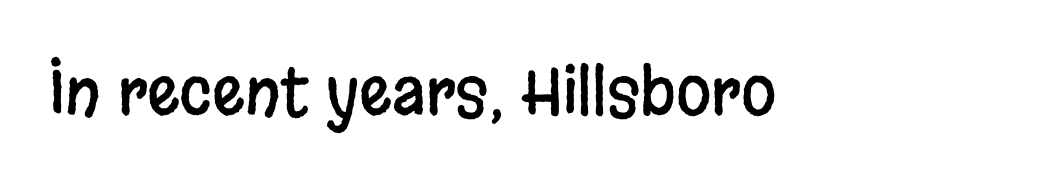
Varying glyph widths throughout — classic text-font behaviour. Posture: vertical. Honestly, there is no underline to notice here at all. The rendering keeps characters at their native spacing. Are there feet on the stems? There aren't — it's a sans.
